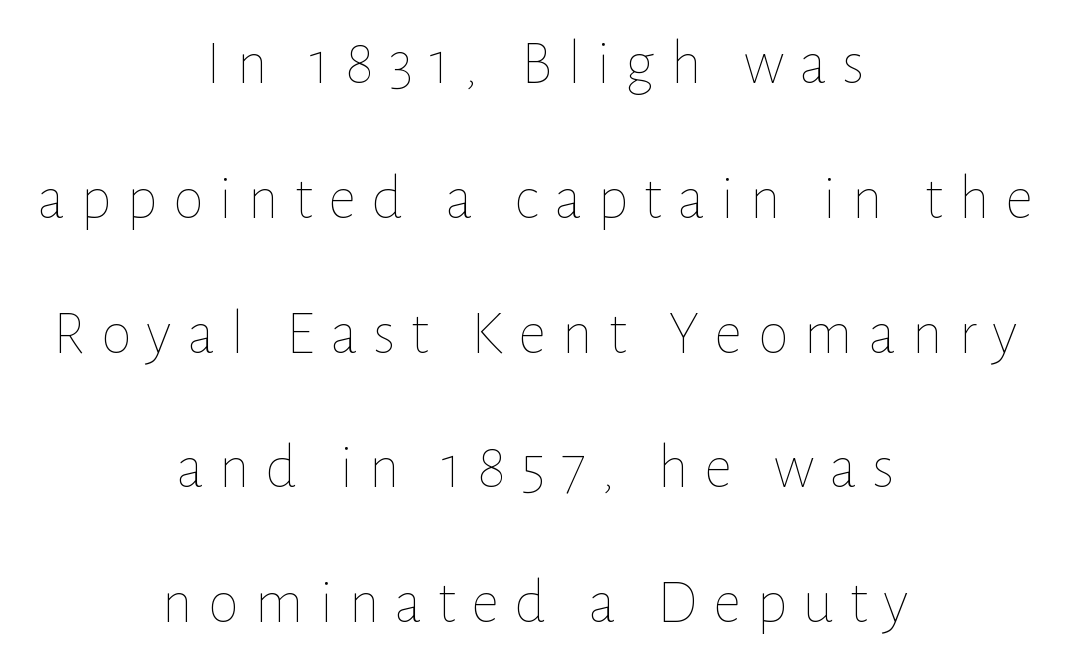
The image shows 63 px thin type, upright; set centered, loose line spacing (2.14x), unusually wide letter spacing (+0.24 em), not underlined; low stroke contrast and a medium x-height.
